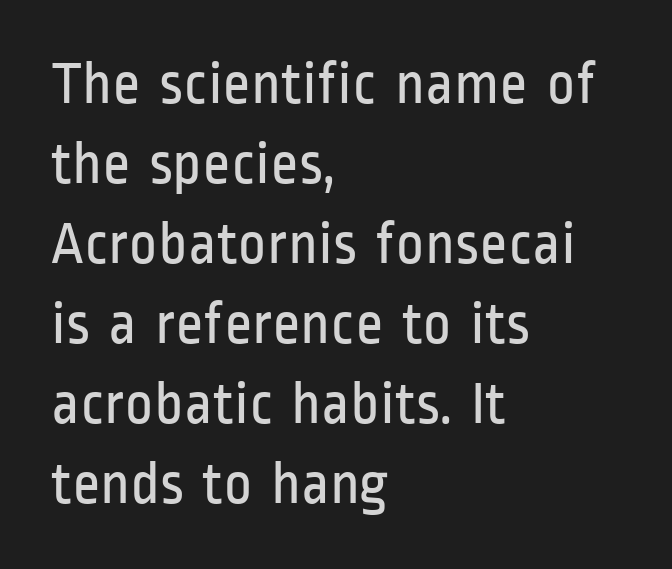
Words appear dense and cohesive because spacing is normal. Are there feet on the stems? There aren't — it's a sans. Character widths vary here, with narrow letters taking less room than wide ones. Ink coverage per letter is moderate at most. Compared with a centered layout, this one pins lines to the left instead. Quick note: interline space is typical.
